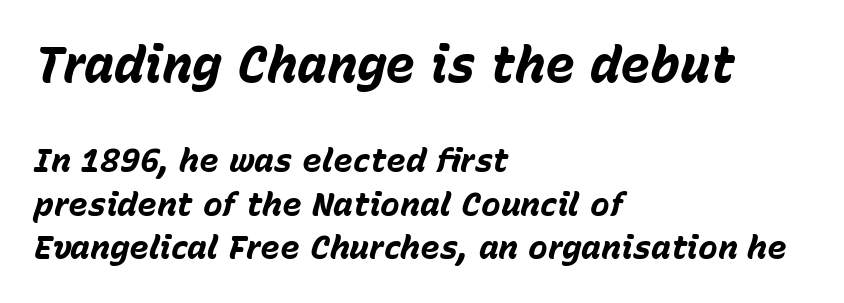
Q: Is the text bold? A: Yes.
Q: Is the text italic (slanted)? A: Yes, it leans right by about 15 degrees.
Q: Is the text underlined? A: No.
Q: How is the paragraph aligned? A: Left-aligned.
Q: Is the spacing between letters normal or unusually wide? A: Normal.
Q: Is the spacing between lines tight, normal or loose? A: Normal.
Q: Which block of text is set in a larger size, the first (top) or the second (bottom)? A: The first (top) one.
Q: Width (condensed, normal, or wide)? A: Normal.
Q: Stroke contrast? A: Low.
Q: x-height? A: Medium.
Q: Monospaced? A: No.
